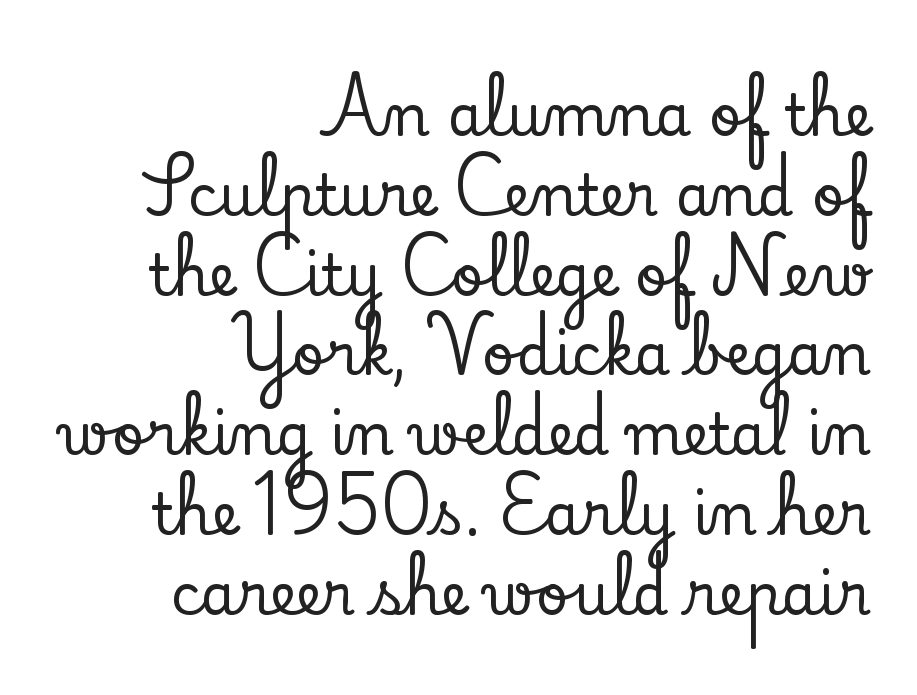
This sample uses an upright cut, with every glyph sitting square on the baseline. Regarding serifs, this sample has them. The letters advance in unequal steps, a hallmark of proportional type. The foot of each line stays bare and open.
